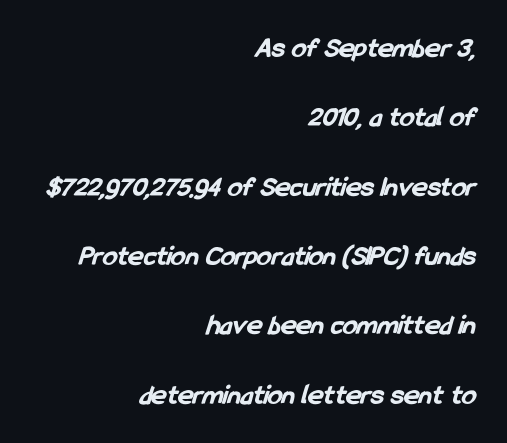
Q: Is the text bold? A: Yes.
Q: Is the typeface a serif or a sans-serif typeface? A: Sans-serif.
Q: Is the text underlined? A: No.
Q: How is the paragraph aligned? A: Right-aligned.
Q: Is the spacing between letters normal or unusually wide? A: Normal.
Q: Is the spacing between lines tight, normal or loose? A: Loose.
Q: Width (condensed, normal, or wide)? A: Condensed.
Q: Stroke contrast? A: Low.
Q: x-height? A: Medium.
Q: Monospaced? A: No.
